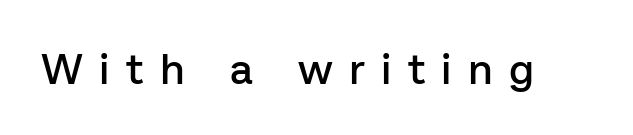
Each word looks stretched out because of the extra space between its letters. Think of a printed novel: that variable character pitch is what you see here. Tall strokes in this sample are plumb rather than angled. Classification — sans serif. Moderately thickened strokes mark this as semibold type. Bare-footed words on every line.
